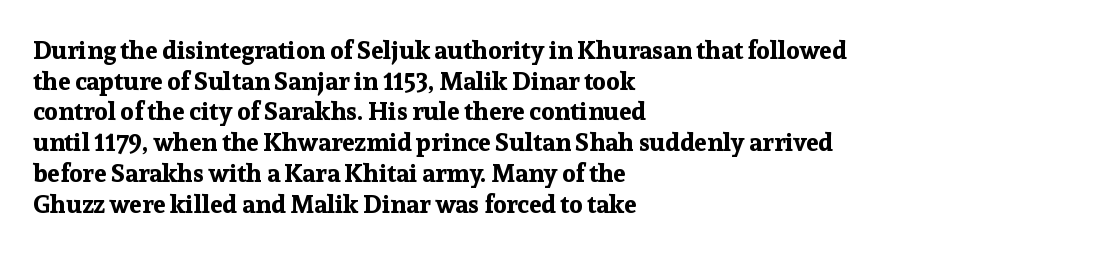
Q: Is the text bold? A: Yes.
Q: Is the text italic (slanted)? A: No, it is upright.
Q: Is the text underlined? A: No.
Q: How is the paragraph aligned? A: Left-aligned.
Q: Is the spacing between letters normal or unusually wide? A: Normal.
